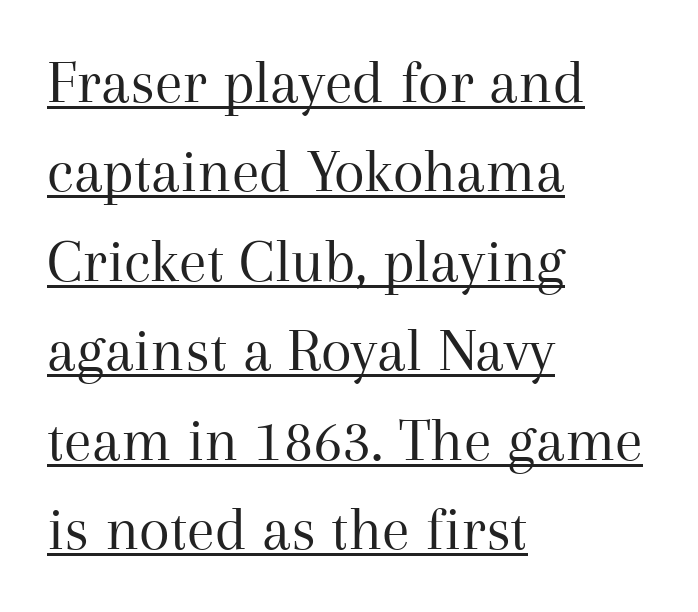
Small tapered or slab feet sit at the stroke ends, so this counts as serif. Quick note: underline on. Rendered with straight, roman letterforms. Successive baselines arrive at the customary interval. Think standard paragraph weight, or any step lighter than that.
